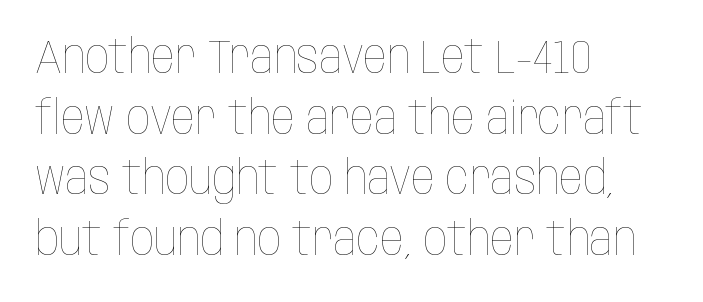
The image shows 47 px thin, condensed type, upright; set left-aligned, normal line spacing (1.29x), normal letter spacing, not underlined; low stroke contrast and a large x-height.
